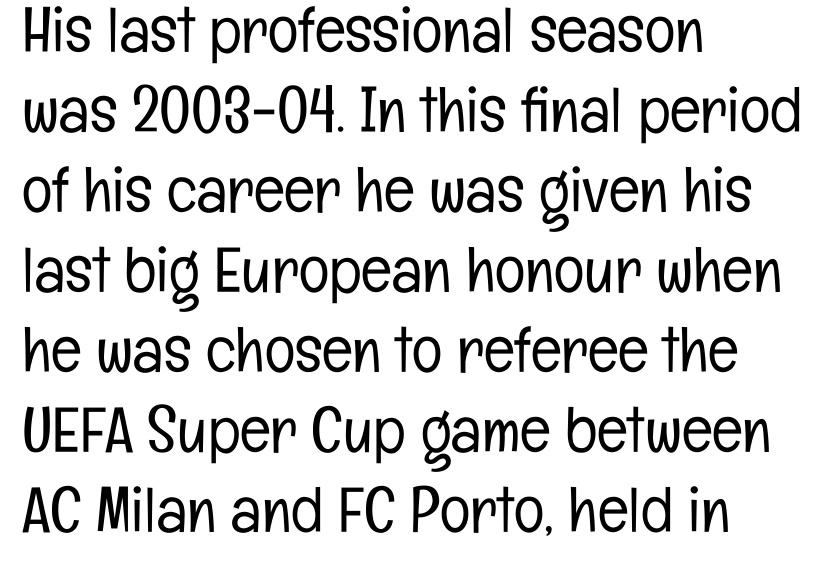
The image shows 64 px light, condensed sans-serif type, upright; set left-aligned, normal line spacing (1.25x), normal letter spacing, not underlined; low stroke contrast and a medium x-height.
